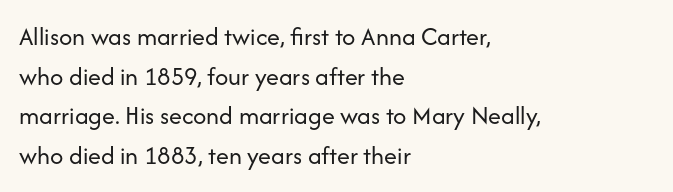
The block of text has a typical density, with ordinary space between rows. The line texture is even and compact thanks to regular tracking. Nothing heavy about these letters — not bold at all. Which margin do the lines hug? The left one — the right edge is uneven.
